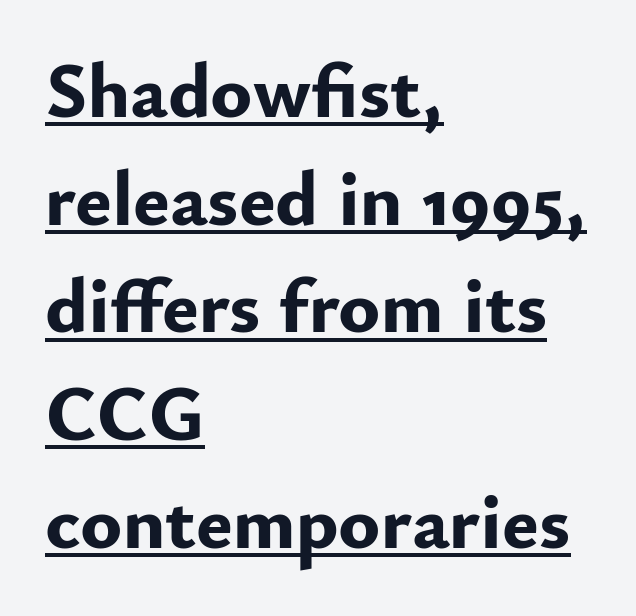
The image shows 78 px bold sans-serif type, upright; set left-aligned, normal line spacing (1.38x), normal letter spacing, underlined; low stroke contrast and a small x-height.
